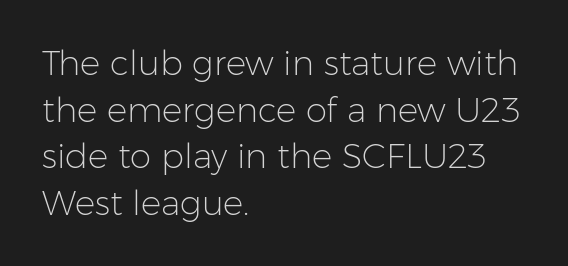
{"serif": "no", "italic": "no", "bold": "no", "weight": "light", "width": "normal", "stroke_contrast": "low", "x_height": "medium", "monospaced": "no", "underline": "no", "align": "left", "line_spacing": "normal", "line_spacing_ratio": 1.37, "letter_spacing": "normal", "letter_spacing_em": 0.0, "glyph_px": 34}
